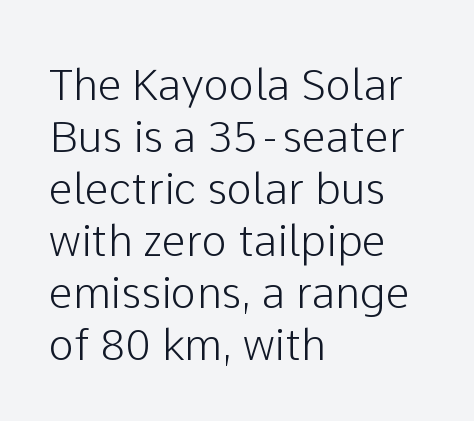
Q: Is the text italic (slanted)? A: No, it is upright.
Q: Is the typeface a serif or a sans-serif typeface? A: Sans-serif.
Q: Is the text underlined? A: No.
Q: How is the paragraph aligned? A: Left-aligned.
Q: Is the spacing between letters normal or unusually wide? A: Normal.
Q: Width (condensed, normal, or wide)? A: Normal.
Q: Stroke contrast? A: Low.
Q: x-height? A: Medium.
Q: Monospaced? A: No.
